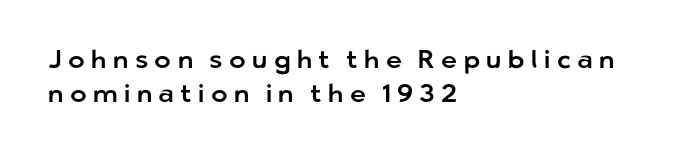
{"italic": "no", "underline": "no", "align": "left", "line_spacing": "normal", "line_spacing_ratio": 1.36, "letter_spacing": "wide", "letter_spacing_em": 0.26, "glyph_px": 25}
